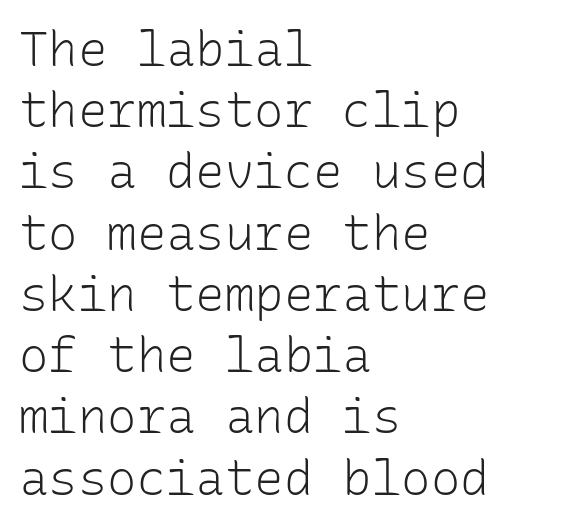
Q: Is the text bold? A: No.
Q: Is the text italic (slanted)? A: No, it is upright.
Q: Is the typeface a serif or a sans-serif typeface? A: Sans-serif.
Q: Is the text underlined? A: No.
Q: How is the paragraph aligned? A: Left-aligned.
Q: Is the spacing between letters normal or unusually wide? A: Normal.
Q: Is the spacing between lines tight, normal or loose? A: Normal.
Q: Width (condensed, normal, or wide)? A: Normal.
Q: Stroke contrast? A: Low.
Q: x-height? A: Medium.
Q: Monospaced? A: Yes.
